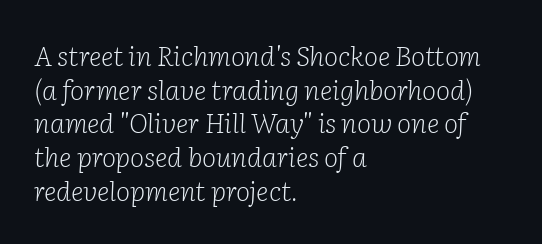
Nobody touched the tracking dial on this one. Horizontal bands of white between lines are of average thickness. Heft: none added — not bold. Teacher's note: observe the even left margin — that is flush-left alignment. Bare-footed words on every line. The lettering tilts uniformly, giving the passage an italic look.
